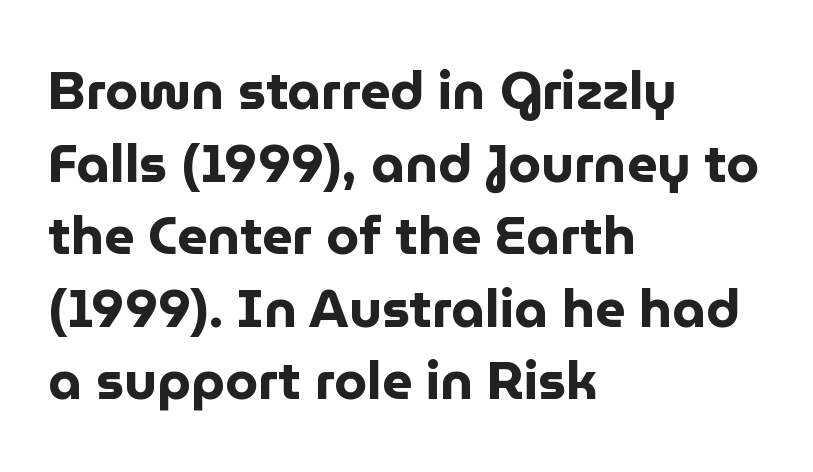
Q: Is the text bold? A: Yes.
Q: Is the text italic (slanted)? A: No, it is upright.
Q: Is the typeface a serif or a sans-serif typeface? A: Sans-serif.
Q: Is the text underlined? A: No.
Q: How is the paragraph aligned? A: Left-aligned.
Q: Is the spacing between letters normal or unusually wide? A: Normal.
Q: Is the spacing between lines tight, normal or loose? A: Normal.
Q: Width (condensed, normal, or wide)? A: Normal.
Q: Stroke contrast? A: Low.
Q: x-height? A: Medium.
Q: Monospaced? A: No.
